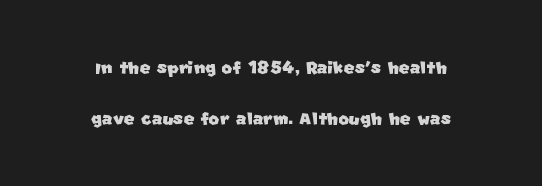
Honestly, the letter spacing is just normal — you wouldn't notice it. A clean baseline with only descenders dipping below it. One glance says open: line gaps are wider than usual. Alignment: centered.
